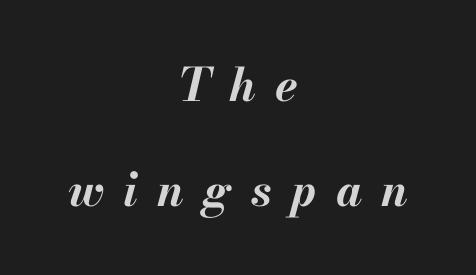
The image shows 46 px bold type, italic (leaning right); set centered, loose line spacing (2.29x), unusually wide letter spacing (+0.42 em), not underlined; medium stroke contrast and a small x-height.
